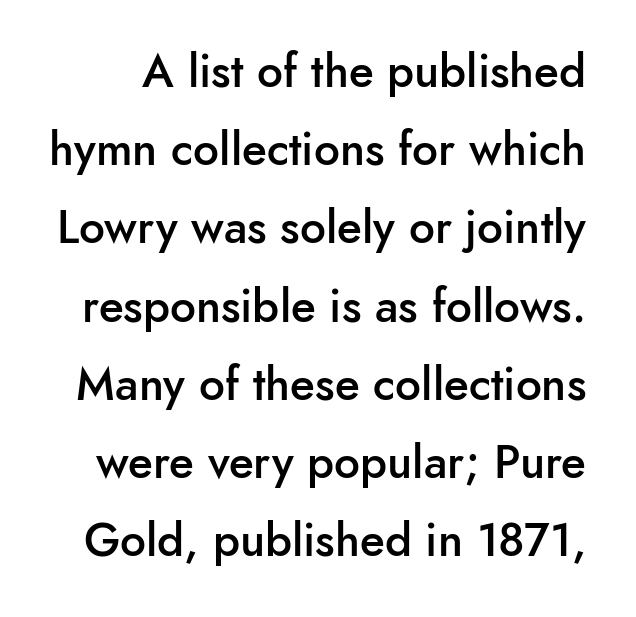
The image shows 46 px semibold sans-serif type, upright; set normal line spacing (1.7x), normal letter spacing, not underlined; low stroke contrast and a small x-height.
